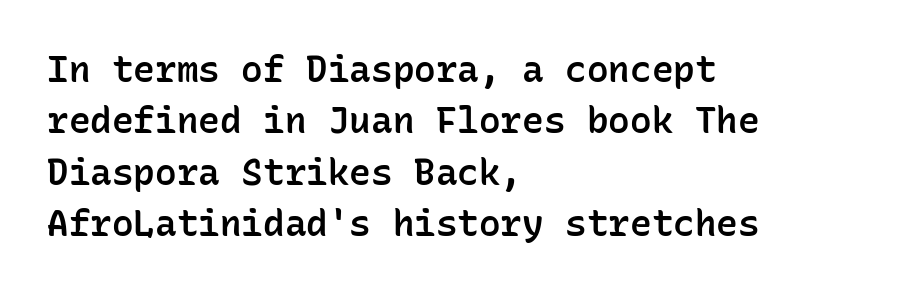
The image shows 36 px semibold sans-serif type, upright, monospaced; set left-aligned, normal line spacing (1.43x), normal letter spacing, not underlined; low stroke contrast and a medium x-height.
